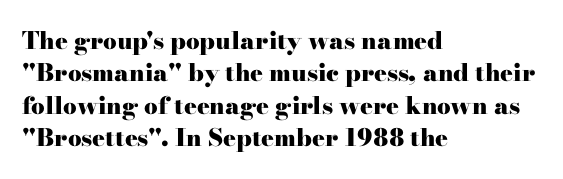
Whoever set this chose a conventional vertical rhythm. Emphasis by weight is at full strength: bold. The setting favours the left margin, as ordinary paragraphs usually do. Glance below the letters and you will spot only blank space. Rendered with straight, roman letterforms.
